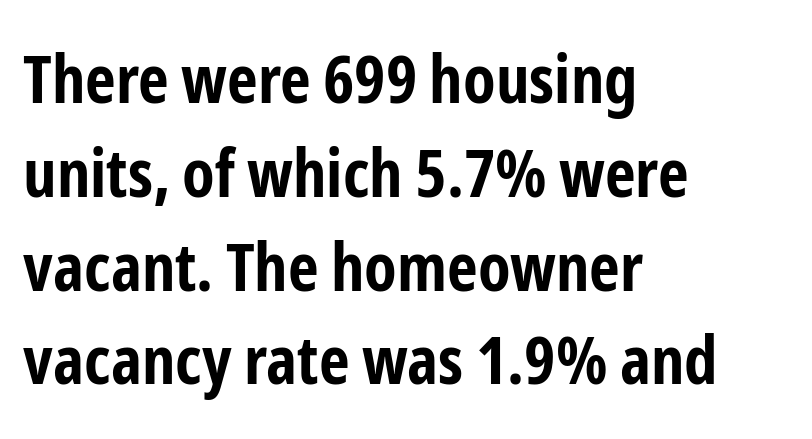
Q: Is the text bold? A: Yes.
Q: Is the text italic (slanted)? A: No, it is upright.
Q: Is the typeface a serif or a sans-serif typeface? A: Sans-serif.
Q: Is the text underlined? A: No.
Q: How is the paragraph aligned? A: Left-aligned.
Q: Is the spacing between letters normal or unusually wide? A: Normal.
Q: Is the spacing between lines tight, normal or loose? A: Normal.
Q: Width (condensed, normal, or wide)? A: Condensed.
Q: Stroke contrast? A: Low.
Q: x-height? A: Medium.
Q: Monospaced? A: No.
